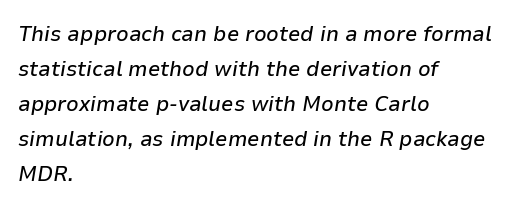
The line-height multiplier appears to be the usual default. Alignment: flush left. Tall strokes in this sample are angled rather than plumb. Here the glyphs are tracked normally, forming tight word shapes. The specimen omits any rule beneath the text block's lines.
